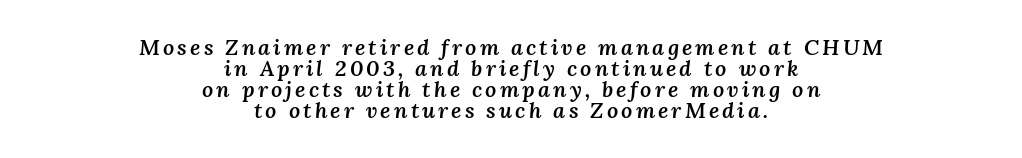
{"italic": "yes", "lean": "right", "slant_degrees": 3, "bold": "semi", "underline": "no", "align": "center", "line_spacing": "tight", "line_spacing_ratio": 0.96, "glyph_px": 22}
